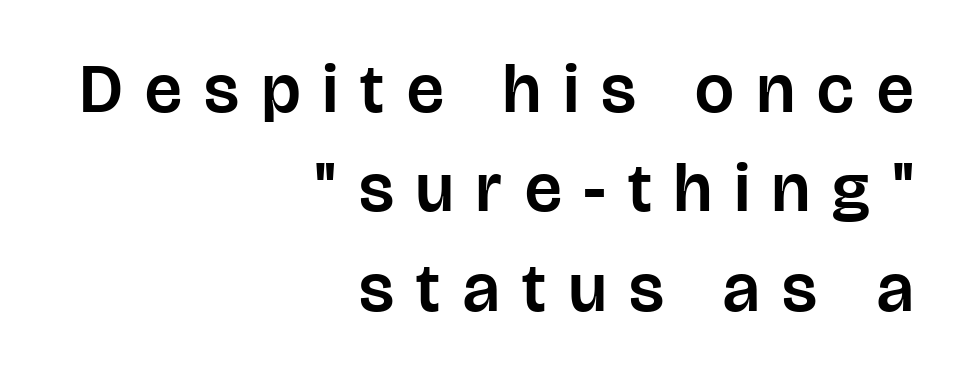
Q: Is the text italic (slanted)? A: No, it is upright.
Q: Is the typeface a serif or a sans-serif typeface? A: Sans-serif.
Q: Is the text underlined? A: No.
Q: How is the paragraph aligned? A: Right-aligned.
Q: Is the spacing between letters normal or unusually wide? A: Unusually wide.
Q: Is the spacing between lines tight, normal or loose? A: Normal.
Q: Width (condensed, normal, or wide)? A: Normal.
Q: Stroke contrast? A: Low.
Q: x-height? A: Large.
Q: Monospaced? A: No.
